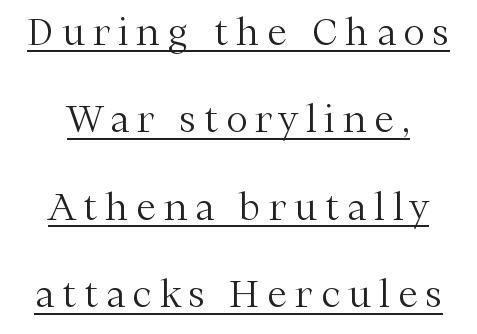
The image shows 36 px light serif type, upright; set loose line spacing (2.43x), unusually wide letter spacing (+0.23 em), underlined; medium stroke contrast and a medium x-height.
